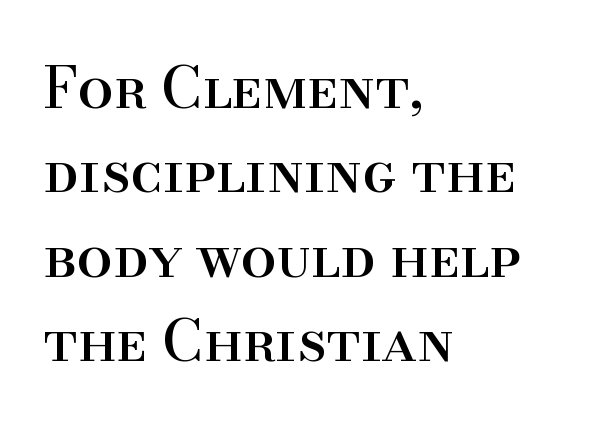
{"serif": "yes", "italic": "no", "width": "normal", "stroke_contrast": "high", "x_height": "small", "monospaced": "no", "underline": "no", "align": "left", "line_spacing": "normal", "line_spacing_ratio": 1.48, "letter_spacing": "normal", "letter_spacing_em": 0.0, "glyph_px": 57}
